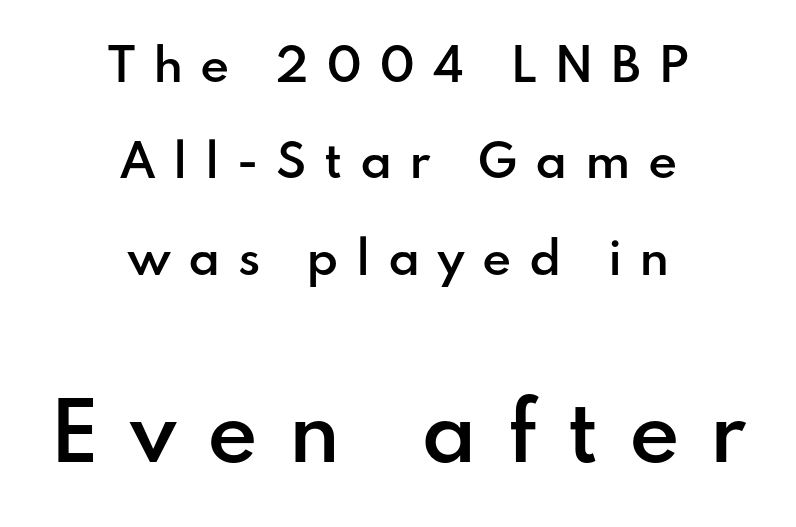
{"serif": "no", "italic": "no", "bold": "semi", "weight": "semibold", "width": "normal", "stroke_contrast": "low", "x_height": "small", "monospaced": "no", "underline": "no", "align": "center", "line_spacing": "loose", "line_spacing_ratio": 2.14, "letter_spacing": "wide", "letter_spacing_em": 0.38, "larger_block": "second", "size_ratio": 1.73, "glyph_px": 78}
